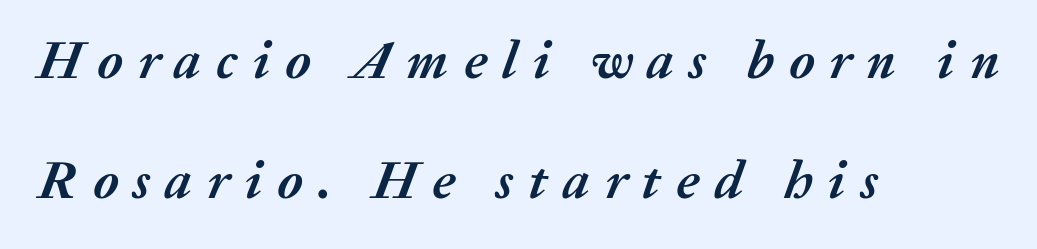
Q: Is the text bold? A: Yes.
Q: Is the text italic (slanted)? A: Yes, it leans right by about 20 degrees.
Q: Is the text underlined? A: No.
Q: How is the paragraph aligned? A: Left-aligned.
Q: Is the spacing between letters normal or unusually wide? A: Unusually wide.
Q: Is the spacing between lines tight, normal or loose? A: Loose.
Q: Width (condensed, normal, or wide)? A: Normal.
Q: Stroke contrast? A: Medium.
Q: x-height? A: Medium.
Q: Monospaced? A: No.
